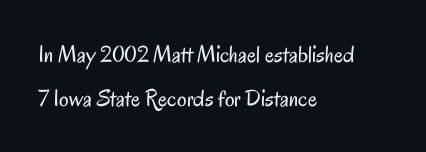
Q: Is the text bold? A: No.
Q: Is the text italic (slanted)? A: No, it is upright.
Q: Is the text underlined? A: No.
Q: How is the paragraph aligned? A: Left-aligned.
Q: Is the spacing between letters normal or unusually wide? A: Normal.
